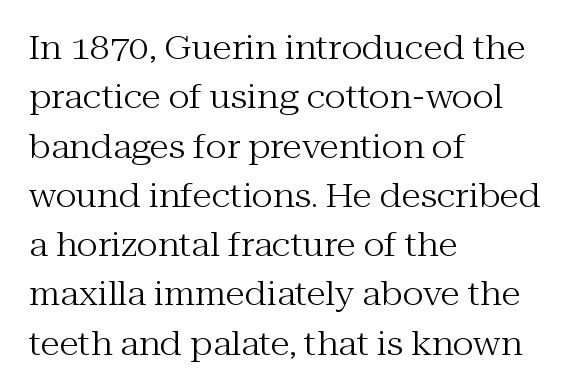
Bare-footed words on every line. A classic flush-left, rag-right setting is used for this passage. Stroke thickness stays within the range of a standard reading face or lighter. Reading down the column, the eye jumps a familiar distance to each next line.
